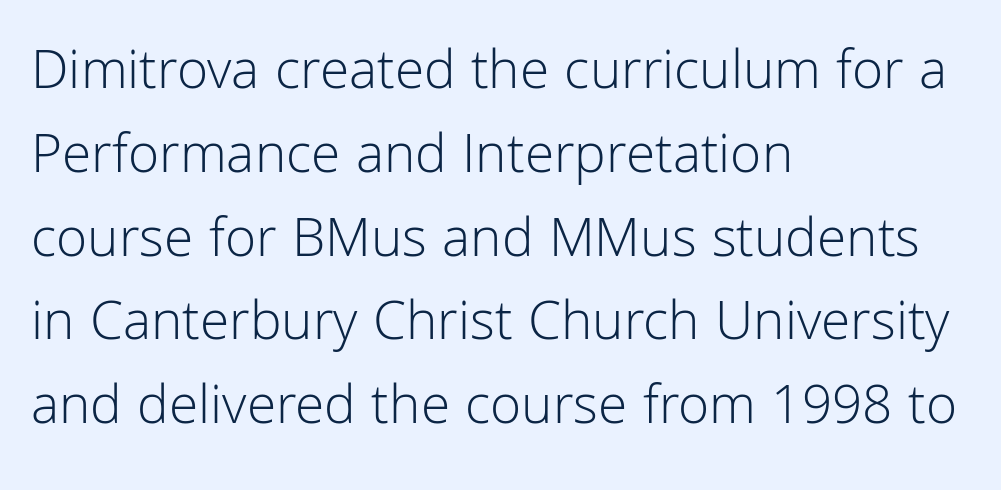
Q: Is the text bold? A: No.
Q: Is the text italic (slanted)? A: No, it is upright.
Q: Is the typeface a serif or a sans-serif typeface? A: Sans-serif.
Q: Is the text underlined? A: No.
Q: How is the paragraph aligned? A: Left-aligned.
Q: Is the spacing between letters normal or unusually wide? A: Normal.
Q: Is the spacing between lines tight, normal or loose? A: Normal.
Q: Width (condensed, normal, or wide)? A: Normal.
Q: Stroke contrast? A: Low.
Q: x-height? A: Medium.
Q: Monospaced? A: No.
